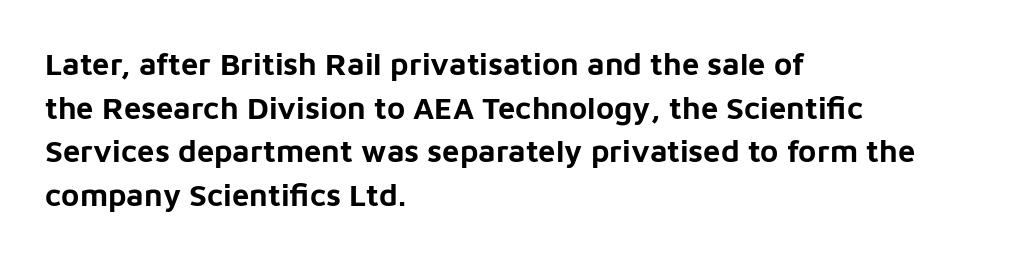
One-word summary of the alignment: left. Bare-footed words on every line. Here the glyphs are tracked normally, forming tight word shapes. A typesetter would call this proportional, since set widths differ per character.
